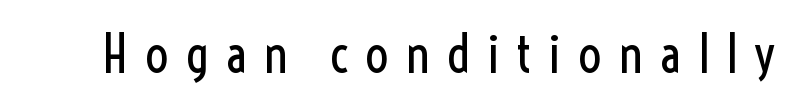
{"serif": "no", "italic": "no", "bold": "no", "weight": "regular", "width": "condensed", "x_height": "medium", "monospaced": "no", "underline": "no", "letter_spacing": "wide", "letter_spacing_em": 0.31, "glyph_px": 52}
